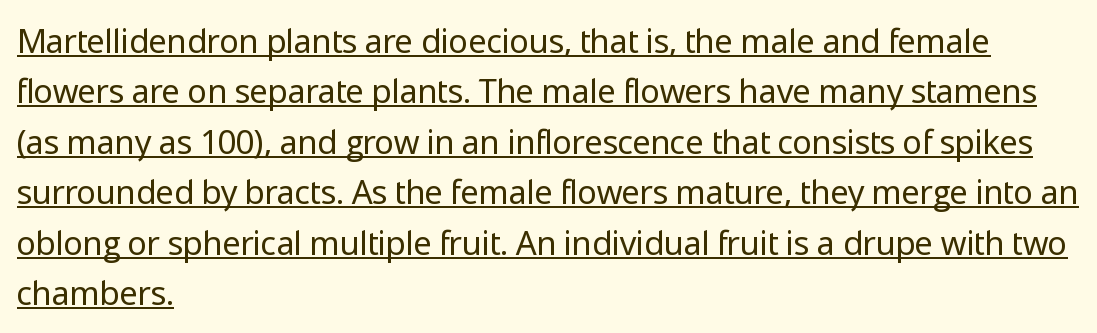
{"serif": "no", "italic": "no", "bold": "no", "weight": "regular", "width": "normal", "stroke_contrast": "low", "x_height": "medium", "monospaced": "no", "underline": "yes", "align": "left", "line_spacing": "normal", "line_spacing_ratio": 1.53, "letter_spacing": "normal", "letter_spacing_em": 0.0, "glyph_px": 33}
